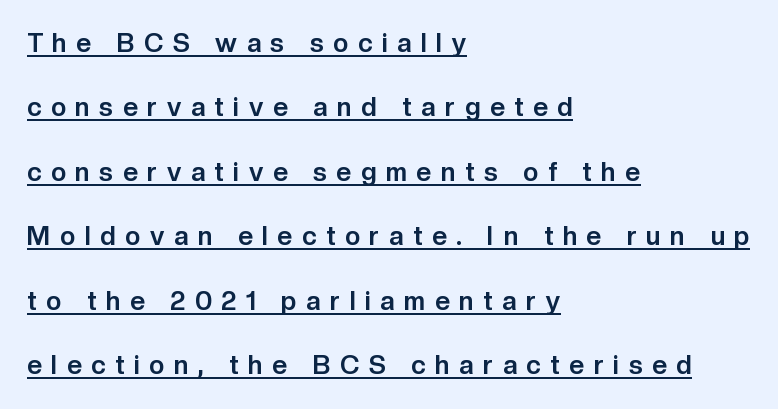
The image shows 26 px bold type, upright; set left-aligned, loose line spacing (2.48x), unusually wide letter spacing (+0.37 em), underlined.
